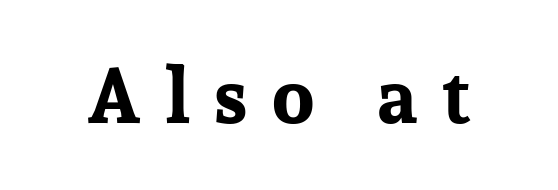
Bold? Absolutely — the strokes are thick and heavy. The rendering shows small feet on the letterforms — a serif design. Looks like regular typesetting: each glyph gets only the width it needs. Any mark beneath the type? The region is blank.
